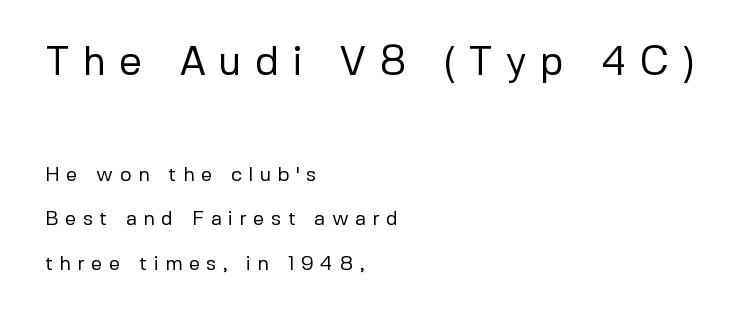
The image shows 40 px regular-weight sans-serif type, upright; set left-aligned, loose line spacing (2.22x), unusually wide letter spacing (+0.32 em), not underlined; the first (top) block is 2.0x larger; low stroke contrast and a medium x-height.
